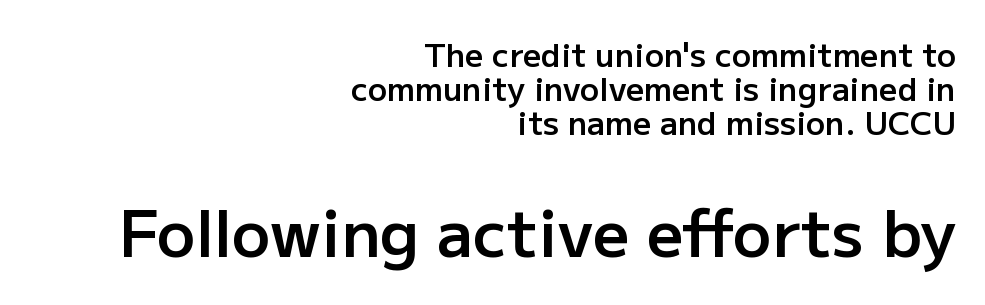
The image shows 64 px semibold sans-serif type, upright; set right-aligned, tight line spacing (1.06x), normal letter spacing, not underlined; the second (bottom) block is 2.0x larger; low stroke contrast and a medium x-height.
